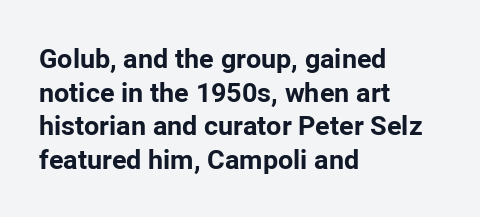
Its strokes are broad and dark, the hallmark of bold type. It's the straight-up-and-down kind of type. Regular leading. Caption: standard tracking, unaltered.
